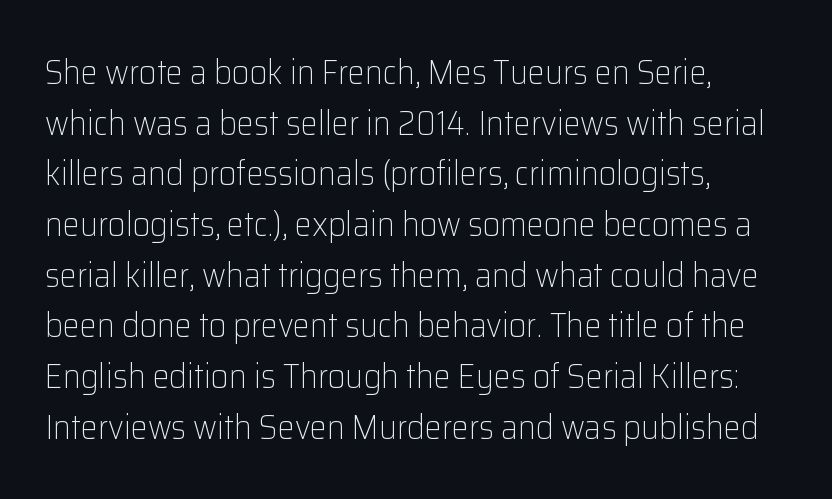
The image shows 34 px light sans-serif type, upright; set left-aligned, normal line spacing (1.49x), normal letter spacing, not underlined; low stroke contrast and a medium x-height.
